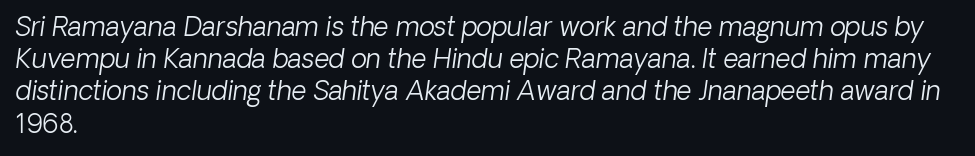
{"italic": "yes", "lean": "right", "slant_degrees": 8, "bold": "no", "underline": "no", "align": "left", "line_spacing_ratio": 1.24, "letter_spacing": "normal", "letter_spacing_em": 0.0, "glyph_px": 26}
